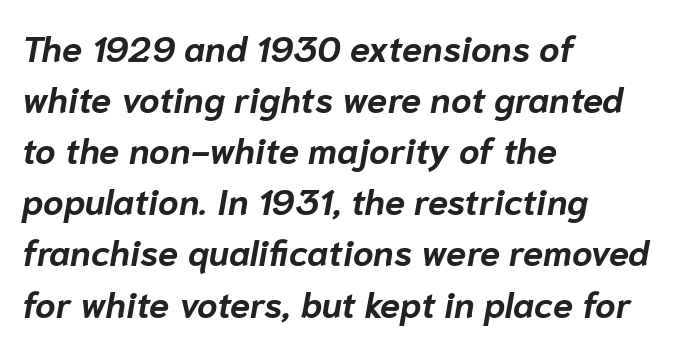
The image shows 36 px bold type, italic (leaning right); set left-aligned, normal line spacing (1.42x), normal letter spacing, not underlined; low stroke contrast and a medium x-height.
